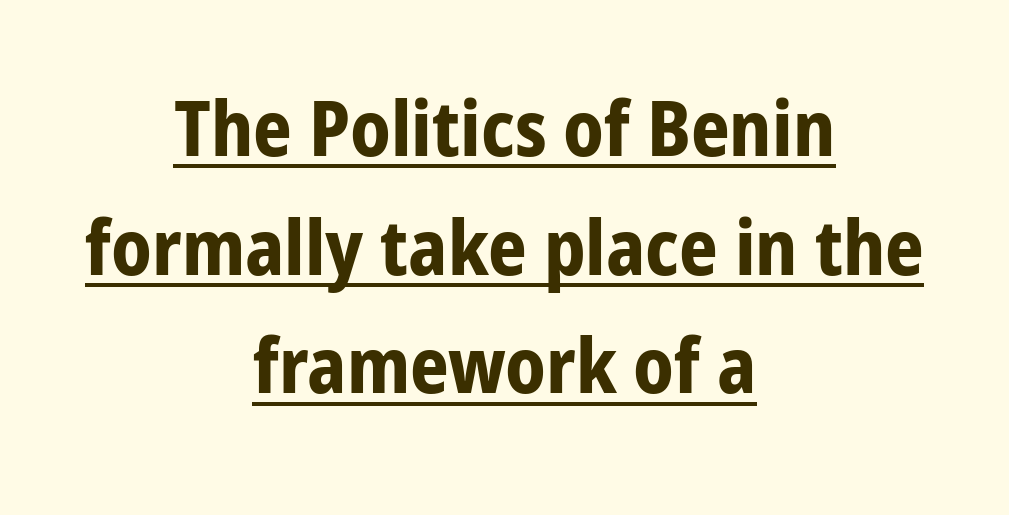
{"serif": "no", "italic": "no", "bold": "yes", "weight": "bold", "width": "condensed", "stroke_contrast": "low", "x_height": "medium", "monospaced": "no", "underline": "yes", "align": "center", "line_spacing": "normal", "line_spacing_ratio": 1.56, "letter_spacing": "normal", "letter_spacing_em": 0.0, "glyph_px": 76}
